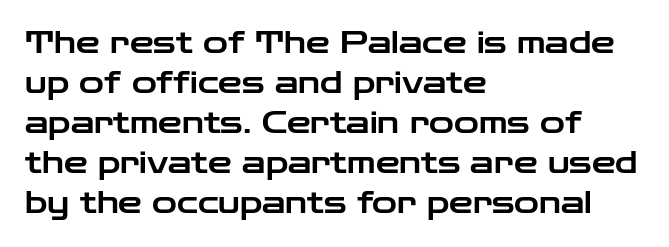
{"serif": "no", "italic": "no", "width": "wide", "stroke_contrast": "low", "x_height": "medium", "monospaced": "no", "underline": "no", "align": "left", "line_spacing": "normal", "line_spacing_ratio": 1.33, "letter_spacing": "normal", "letter_spacing_em": 0.0, "glyph_px": 30}
